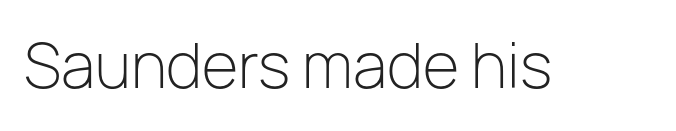
No extra ink here — the face is not bold. There is no visible air inserted between adjacent glyphs. The area under the type is left untouched. No feet cap the strokes, marking this as sans-serif type.
